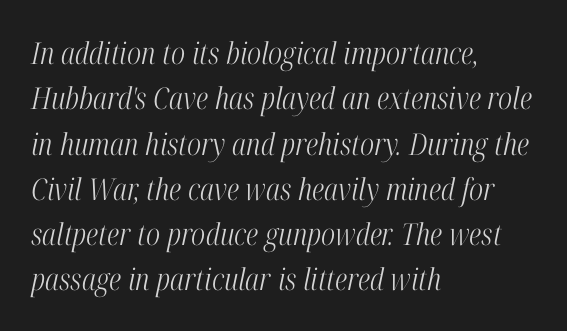
The rows are spaced the way most documents space them. Regarding serifs, this sample has them. Do the characters align in a grid? No, the font is proportional. Plain, unruled lines of type. Quick note: italic. Short and long lines alike share a common starting point at left.
